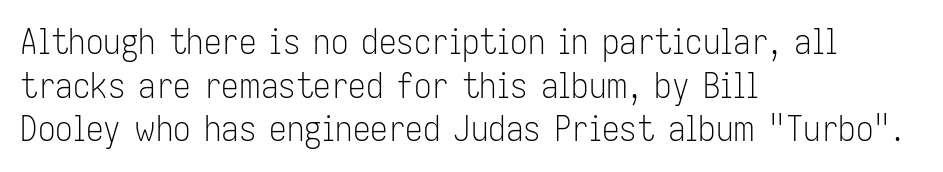
The image shows 35 px light, condensed sans-serif type, upright; set left-aligned, normal line spacing (1.25x), normal letter spacing, not underlined; low stroke contrast and a medium x-height.
